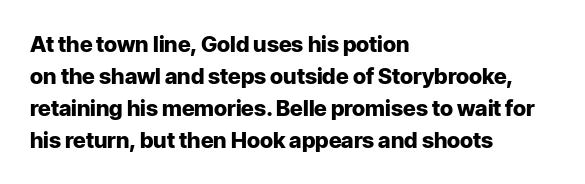
The image shows 22 px bold type, upright; set left-aligned, normal line spacing (1.45x), normal letter spacing, not underlined.
